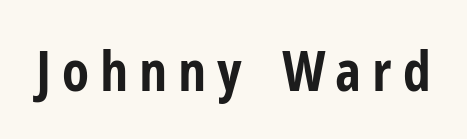
Q: Is the text bold? A: Yes.
Q: Is the text italic (slanted)? A: No, it is upright.
Q: Is the typeface a serif or a sans-serif typeface? A: Sans-serif.
Q: Is the text underlined? A: No.
Q: Width (condensed, normal, or wide)? A: Condensed.
Q: Stroke contrast? A: Low.
Q: x-height? A: Medium.
Q: Monospaced? A: No.
